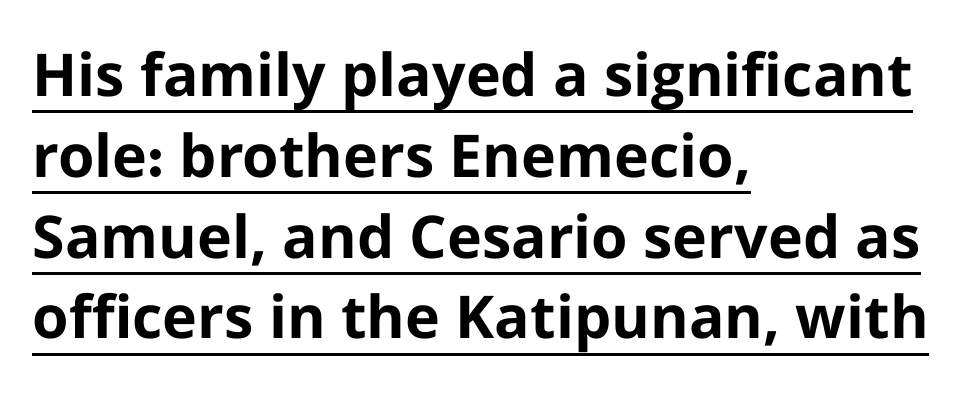
The image shows 59 px bold sans-serif type, upright; set left-aligned, normal line spacing (1.37x), normal letter spacing, underlined; low stroke contrast and a medium x-height.
